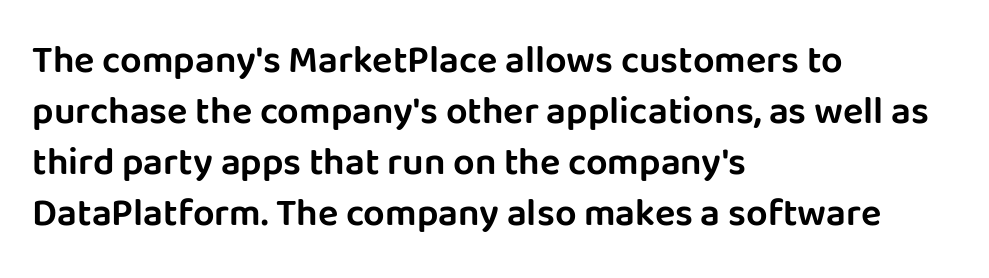
Q: Is the text italic (slanted)? A: No, it is upright.
Q: Is the typeface a serif or a sans-serif typeface? A: Sans-serif.
Q: Is the text underlined? A: No.
Q: How is the paragraph aligned? A: Left-aligned.
Q: Is the spacing between letters normal or unusually wide? A: Normal.
Q: Is the spacing between lines tight, normal or loose? A: Normal.
Q: Width (condensed, normal, or wide)? A: Normal.
Q: Stroke contrast? A: Low.
Q: x-height? A: Large.
Q: Monospaced? A: No.
